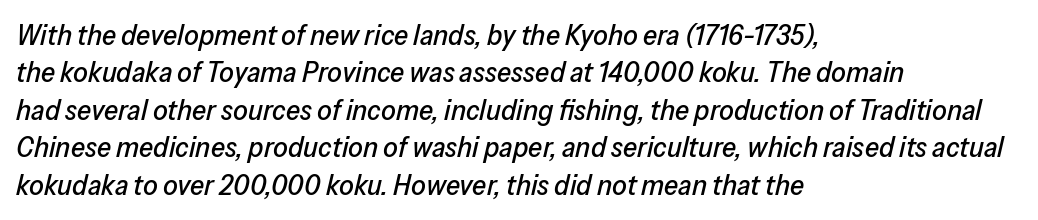
The image shows 29 px text type, italic (leaning right); set left-aligned, normal line spacing (1.29x), normal letter spacing, not underlined; low stroke contrast and a medium x-height.
